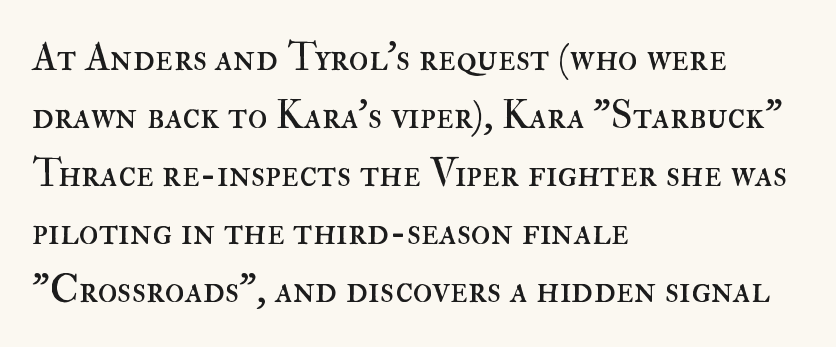
Students, note that the glyphs here touch the page at normal intervals. Quick note: interline space is typical. A bare baseline throughout the passage. The ragged edge is on the right, which tells us the setting is flush left.
